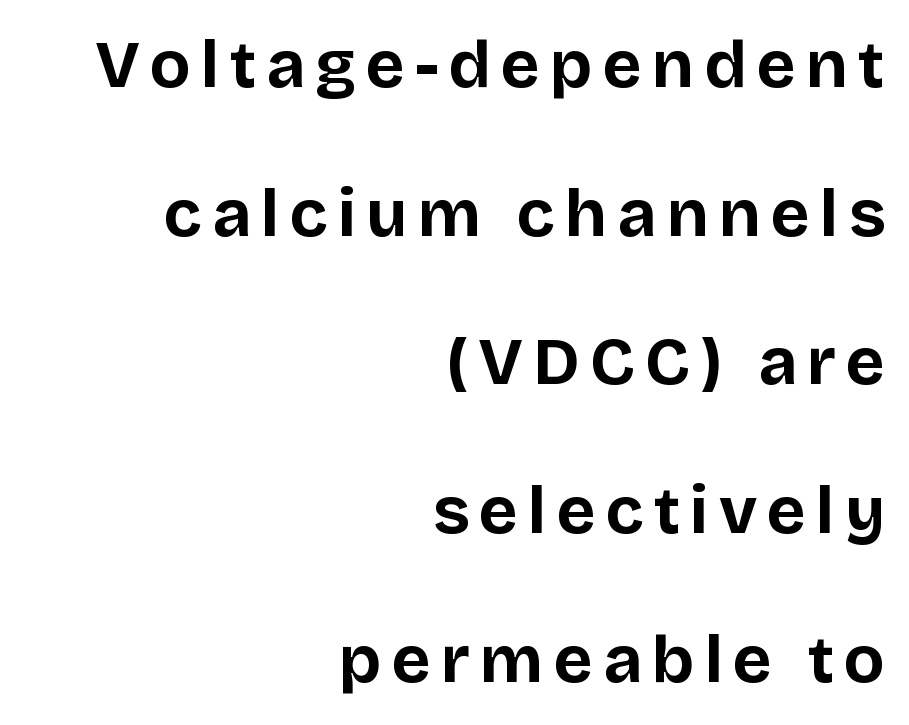
Q: Is the text bold? A: Yes.
Q: Is the text italic (slanted)? A: No, it is upright.
Q: Is the typeface a serif or a sans-serif typeface? A: Sans-serif.
Q: Is the text underlined? A: No.
Q: How is the paragraph aligned? A: Right-aligned.
Q: Is the spacing between lines tight, normal or loose? A: Loose.
Q: Width (condensed, normal, or wide)? A: Normal.
Q: Stroke contrast? A: Low.
Q: x-height? A: Large.
Q: Monospaced? A: No.
